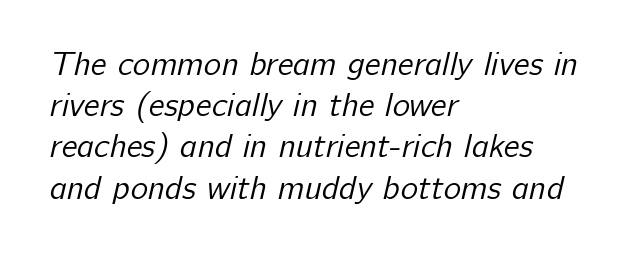
Q: Is the text bold? A: No.
Q: Is the typeface a serif or a sans-serif typeface? A: Sans-serif.
Q: Is the text underlined? A: No.
Q: How is the paragraph aligned? A: Left-aligned.
Q: Is the spacing between letters normal or unusually wide? A: Normal.
Q: Is the spacing between lines tight, normal or loose? A: Normal.
Q: Width (condensed, normal, or wide)? A: Normal.
Q: Stroke contrast? A: Low.
Q: x-height? A: Medium.
Q: Monospaced? A: No.
